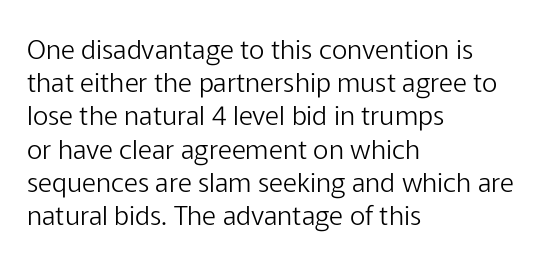
{"italic": "no", "bold": "no", "underline": "no", "align": "left", "line_spacing_ratio": 1.23, "letter_spacing": "normal", "letter_spacing_em": 0.0, "glyph_px": 27}
